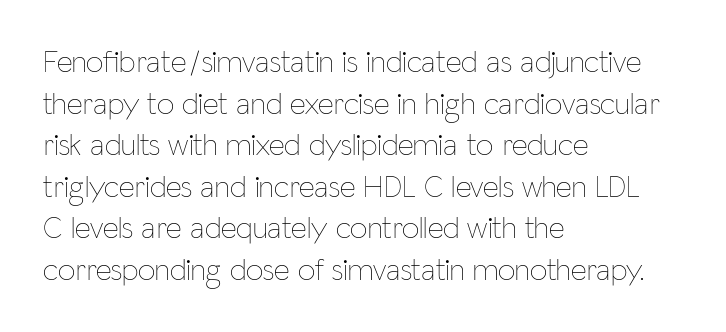
Style check: upright. Each letter keeps its own natural width here, so spacing adapts to shape. Does the leading feel generous? No, just average. The line texture is even and compact thanks to regular tracking. No extra ink here — the face is not bold.
